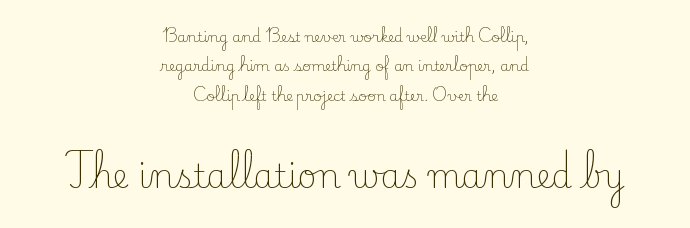
Q: Is the text bold? A: No.
Q: Is the text italic (slanted)? A: No, it is upright.
Q: Is the typeface a serif or a sans-serif typeface? A: Serif.
Q: Is the text underlined? A: No.
Q: How is the paragraph aligned? A: Centered.
Q: Is the spacing between letters normal or unusually wide? A: Normal.
Q: Is the spacing between lines tight, normal or loose? A: Loose.
Q: Which block of text is set in a larger size, the first (top) or the second (bottom)? A: The second (bottom) one.
Q: Width (condensed, normal, or wide)? A: Normal.
Q: Stroke contrast? A: Low.
Q: x-height? A: Small.
Q: Monospaced? A: No.
